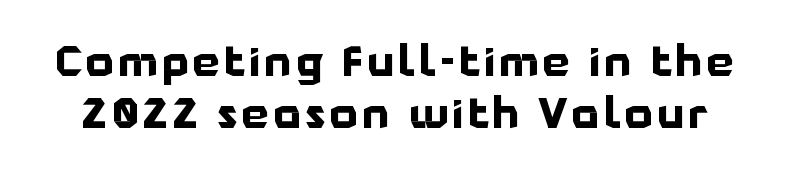
Q: Is the text bold? A: Yes.
Q: Is the text italic (slanted)? A: No, it is upright.
Q: Is the typeface a serif or a sans-serif typeface? A: Sans-serif.
Q: Is the text underlined? A: No.
Q: Width (condensed, normal, or wide)? A: Normal.
Q: Stroke contrast? A: Low.
Q: x-height? A: Medium.
Q: Monospaced? A: No.
